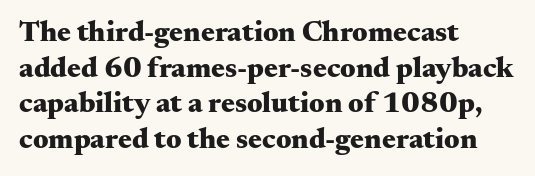
Proportional: the letters do not fall into vertical columns. This sample is left-justified, so line endings fall wherever the words run out. Strokes here are thick enough to call this a true bold. Quick note: not italic, upright.
